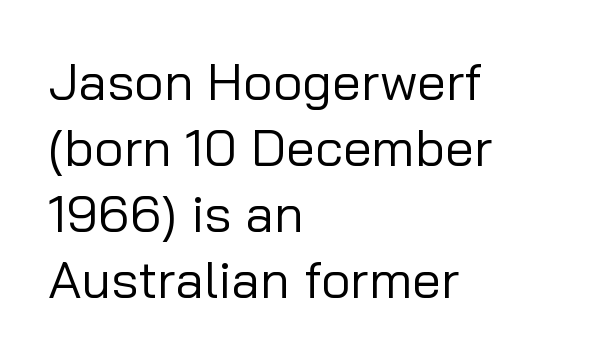
Regarding leading, the lines here are spaced in the standard way. The face used here is proportionally spaced, like ordinary book or web type. Does the lettering tilt? It doesn't — this is upright. Note: no serifs on the glyphs.
